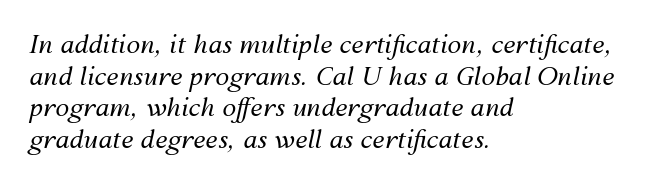
Q: Is the text bold? A: No.
Q: Is the text italic (slanted)? A: Yes, it leans right by about 12 degrees.
Q: Is the text underlined? A: No.
Q: How is the paragraph aligned? A: Left-aligned.
Q: Is the spacing between letters normal or unusually wide? A: Normal.
Q: Is the spacing between lines tight, normal or loose? A: Normal.
